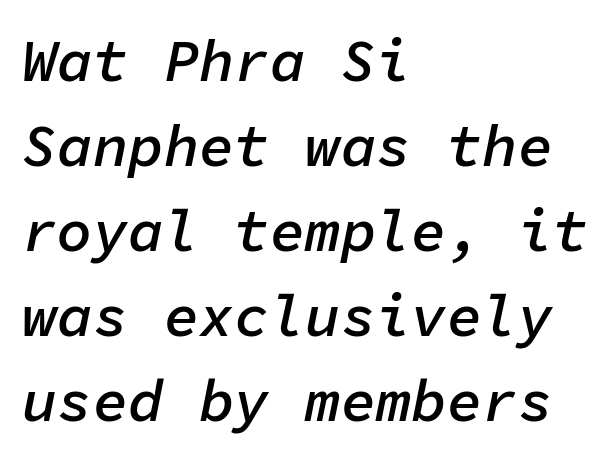
The image shows 59 px semibold type, italic (leaning right), monospaced; set left-aligned, normal line spacing (1.44x), normal letter spacing, not underlined; low stroke contrast and a medium x-height.
